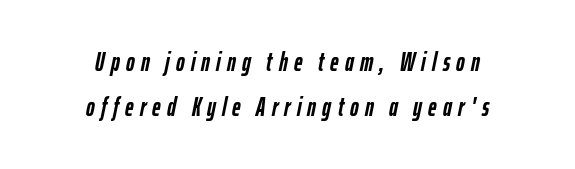
The image shows 26 px bold type, italic (leaning right); set centered, line spacing 1.72x, unusually wide letter spacing (+0.24 em), not underlined.
